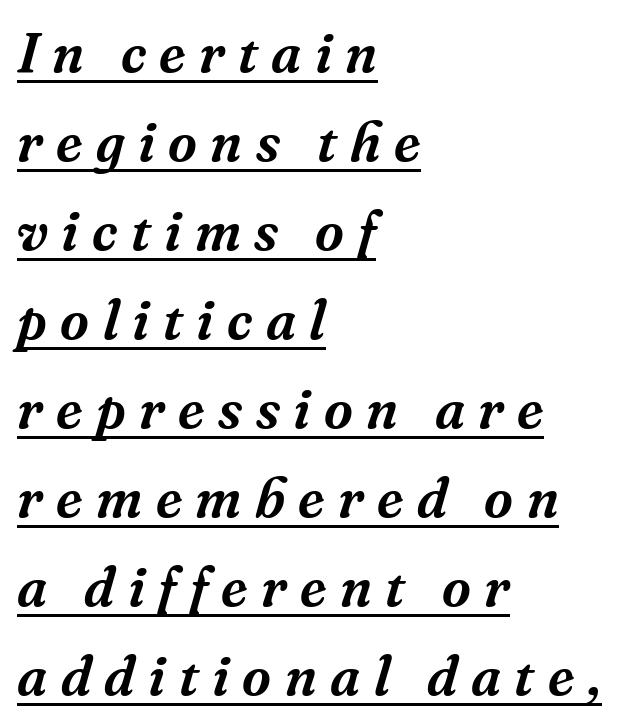
The image shows 56 px serif type, italic (leaning right); set left-aligned, normal line spacing (1.59x), unusually wide letter spacing (+0.24 em), underlined; medium stroke contrast and a medium x-height.
